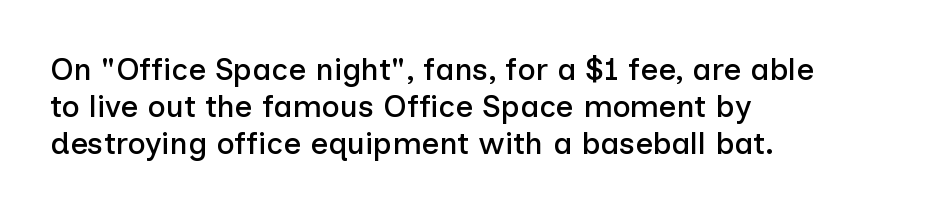
The image shows 31 px sans-serif type, upright; set left-aligned, line spacing 1.2x, normal letter spacing, not underlined; low stroke contrast and a medium x-height.
